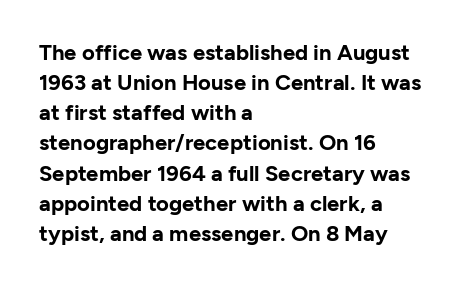
The image shows 22 px bold type, upright; set left-aligned, normal line spacing (1.37x), normal letter spacing, not underlined.
